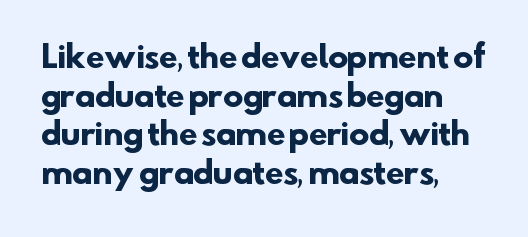
{"serif": "no", "bold": "yes", "weight": "heavy", "width": "normal", "stroke_contrast": "low", "x_height": "small", "monospaced": "no", "underline": "no", "align": "left", "line_spacing": "normal", "line_spacing_ratio": 1.29, "letter_spacing": "normal", "letter_spacing_em": 0.0, "glyph_px": 30}
